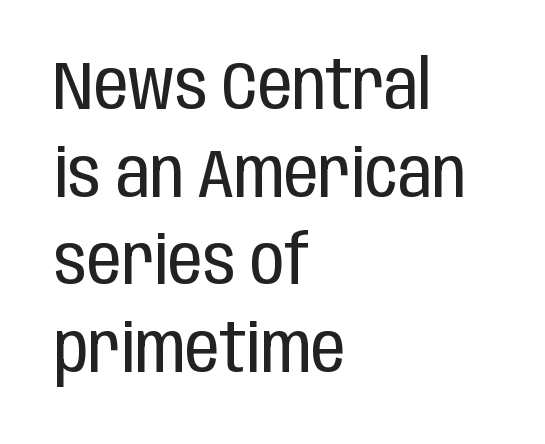
The strip under each line holds only bare page. Unlike italic type, these characters show no tilt at all. The face looks like a standard text weight, possibly lighter. Interline gaps are of average width in this sample. Typographically, this falls in the sans-serif category.
